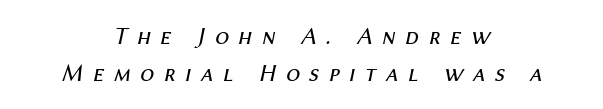
The image shows 25 px text type, italic (leaning right); set centered, normal line spacing (1.48x), unusually wide letter spacing (+0.38 em), not underlined.
